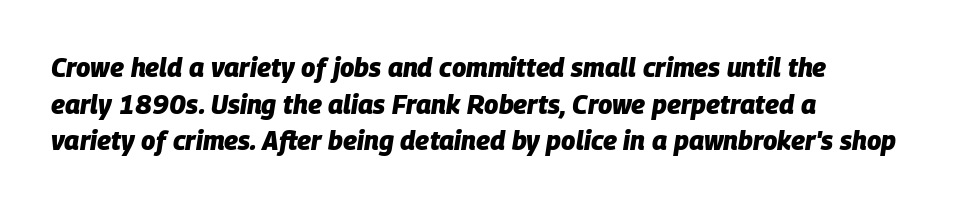
The image shows 26 px bold type, italic (leaning right); set left-aligned, normal line spacing (1.41x), normal letter spacing, not underlined.
